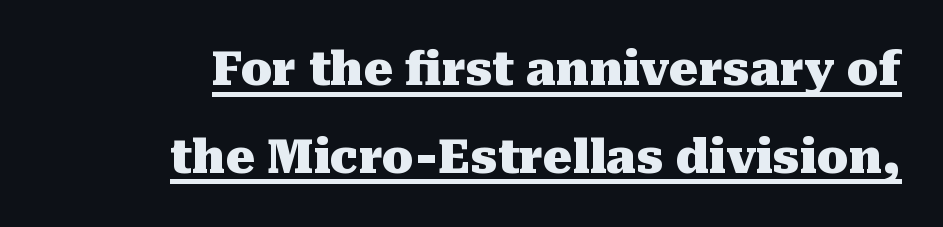
Strokes here are thick enough to call this a true bold. You could not count columns in this text — the font is proportionally spaced. Small tapered or slab feet sit at the stroke ends, so this counts as serif. Honestly, the underline is the first thing you notice here. These lines were composed using upright roman letters. Airy leading.
